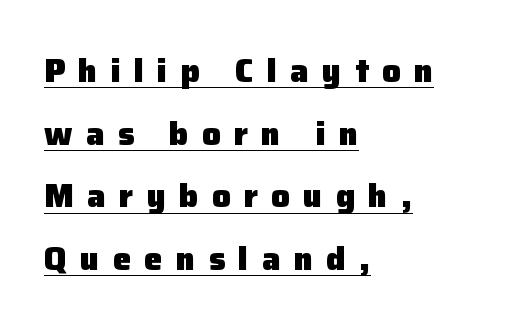
Q: Is the text bold? A: Yes.
Q: Is the text italic (slanted)? A: No, it is upright.
Q: Is the typeface a serif or a sans-serif typeface? A: Sans-serif.
Q: Is the text underlined? A: Yes.
Q: How is the paragraph aligned? A: Left-aligned.
Q: Is the spacing between letters normal or unusually wide? A: Unusually wide.
Q: Is the spacing between lines tight, normal or loose? A: Loose.
Q: Width (condensed, normal, or wide)? A: Normal.
Q: Stroke contrast? A: Low.
Q: x-height? A: Medium.
Q: Monospaced? A: No.
